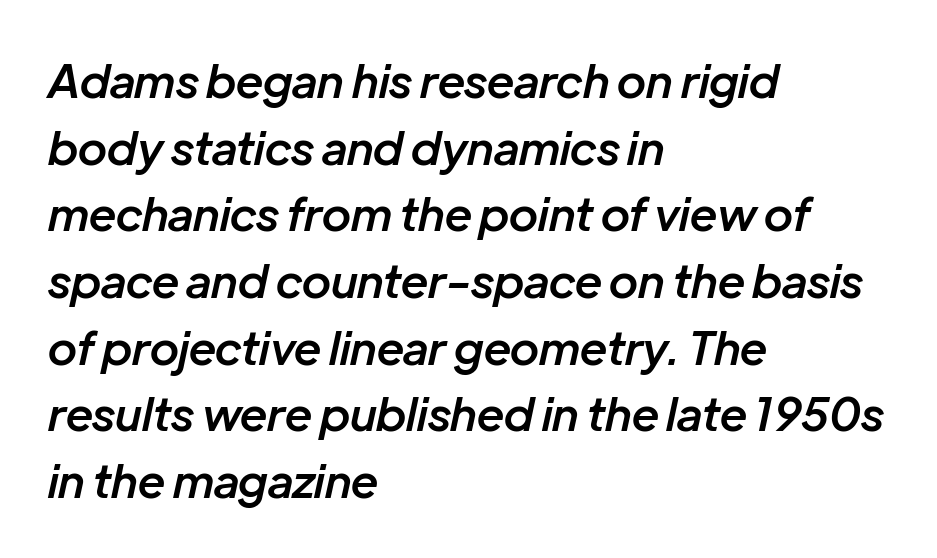
Q: Is the text bold? A: Semi-bold.
Q: Is the text italic (slanted)? A: Yes, it leans right by about 12 degrees.
Q: Is the text underlined? A: No.
Q: How is the paragraph aligned? A: Left-aligned.
Q: Is the spacing between letters normal or unusually wide? A: Normal.
Q: Is the spacing between lines tight, normal or loose? A: Normal.
Q: Width (condensed, normal, or wide)? A: Normal.
Q: Stroke contrast? A: Low.
Q: x-height? A: Medium.
Q: Monospaced? A: No.
